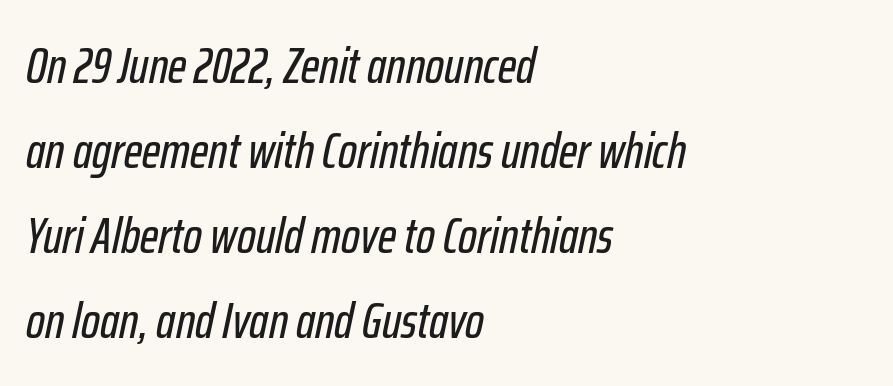
Q: Is the text italic (slanted)? A: Yes, it leans right by about 12 degrees.
Q: Is the text underlined? A: No.
Q: How is the paragraph aligned? A: Left-aligned.
Q: Is the spacing between letters normal or unusually wide? A: Normal.
Q: Is the spacing between lines tight, normal or loose? A: Normal.
Q: Width (condensed, normal, or wide)? A: Condensed.
Q: Stroke contrast? A: Low.
Q: x-height? A: Medium.
Q: Monospaced? A: No.
